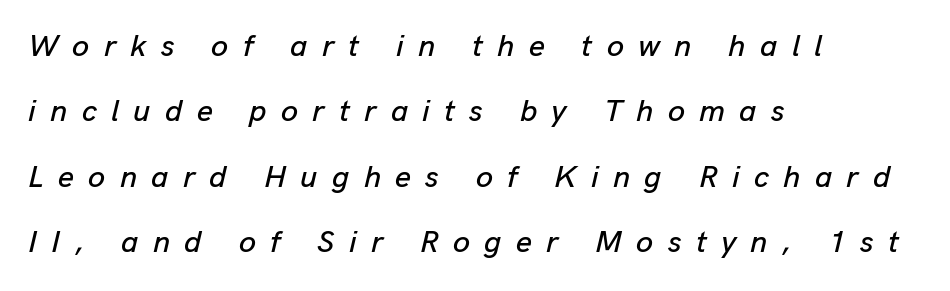
Q: Is the text italic (slanted)? A: Yes, it leans right by about 13 degrees.
Q: Is the text underlined? A: No.
Q: How is the paragraph aligned? A: Left-aligned.
Q: Is the spacing between letters normal or unusually wide? A: Unusually wide.
Q: Is the spacing between lines tight, normal or loose? A: Loose.
Q: Width (condensed, normal, or wide)? A: Normal.
Q: Stroke contrast? A: Low.
Q: x-height? A: Medium.
Q: Monospaced? A: No.
